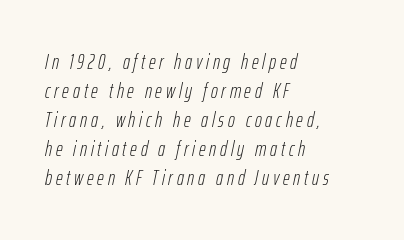
Q: Is the text bold? A: No.
Q: Is the text italic (slanted)? A: Yes, it leans right by about 12 degrees.
Q: Is the text underlined? A: No.
Q: How is the paragraph aligned? A: Left-aligned.
Q: Is the spacing between lines tight, normal or loose? A: Normal.
